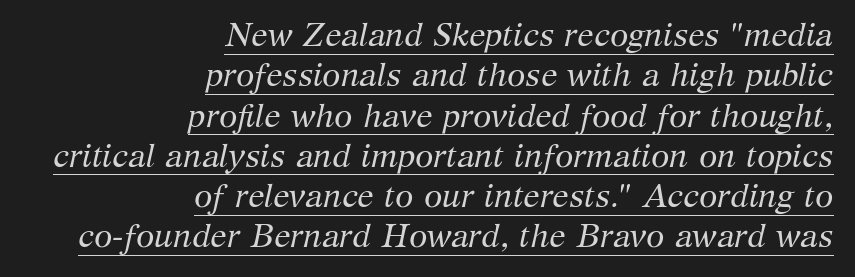
Font category for this specimen: serif. The lettering is marked with a stroke running underneath it. A light-to-regular cut is what we see here. Teacher's note: observe the even right margin — that is flush-right alignment.
